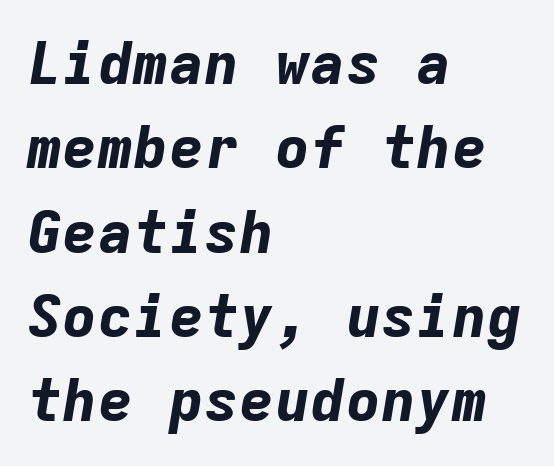
Q: Is the text bold? A: Yes.
Q: Is the text italic (slanted)? A: Yes, it leans right by about 9 degrees.
Q: Is the text underlined? A: No.
Q: How is the paragraph aligned? A: Left-aligned.
Q: Is the spacing between letters normal or unusually wide? A: Normal.
Q: Is the spacing between lines tight, normal or loose? A: Normal.
Q: Width (condensed, normal, or wide)? A: Normal.
Q: Stroke contrast? A: Low.
Q: x-height? A: Medium.
Q: Monospaced? A: Yes.
